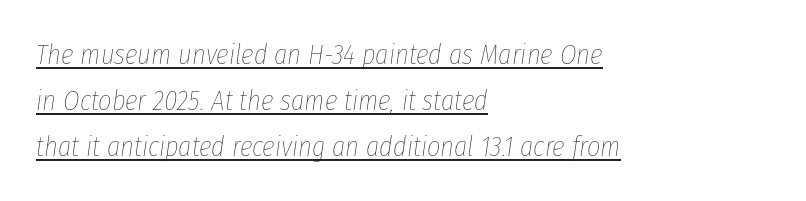
Glance below the letters and you will spot a drawn line. Caption: face not bold, strokes unweighted. The rendering uses natural spacing where letterforms have individual widths. Nothing unusual about the tracking: characters are spaced as the font intends. In terms of leading, this rendering sits right in the middle. The lines are quadded left.
